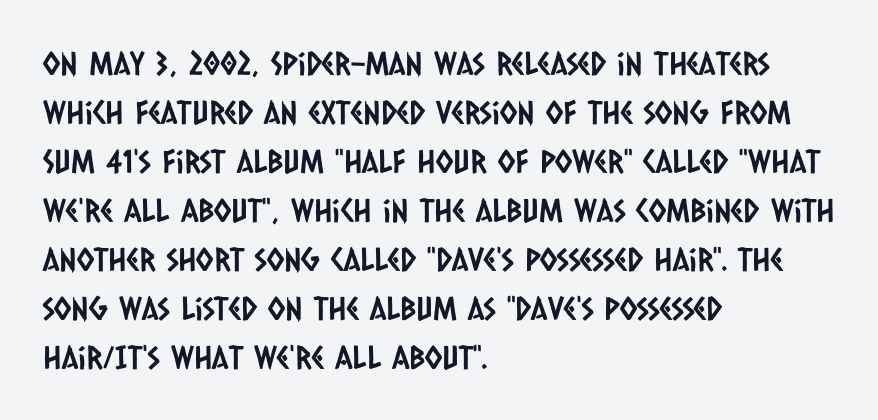
The image shows 32 px condensed sans-serif type; set left-aligned, normal line spacing (1.53x), normal letter spacing, not underlined; low stroke contrast and a large x-height.
